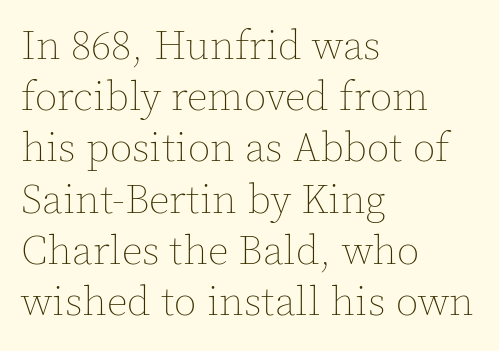
Q: Is the text bold? A: No.
Q: Is the text italic (slanted)? A: No, it is upright.
Q: Is the text underlined? A: No.
Q: How is the paragraph aligned? A: Left-aligned.
Q: Is the spacing between letters normal or unusually wide? A: Normal.
Q: Is the spacing between lines tight, normal or loose? A: Normal.
Q: Width (condensed, normal, or wide)? A: Normal.
Q: x-height? A: Medium.
Q: Monospaced? A: No.
